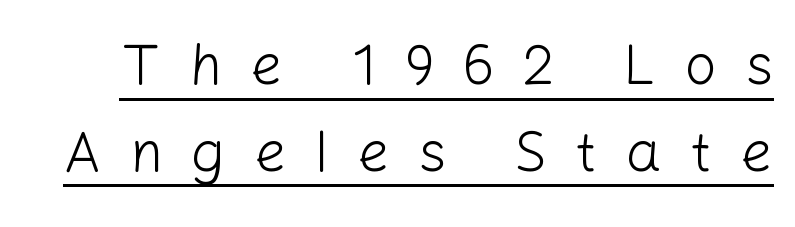
Q: Is the text bold? A: No.
Q: Is the text italic (slanted)? A: No, it is upright.
Q: Is the typeface a serif or a sans-serif typeface? A: Sans-serif.
Q: Is the text underlined? A: Yes.
Q: Is the spacing between letters normal or unusually wide? A: Unusually wide.
Q: Is the spacing between lines tight, normal or loose? A: Normal.
Q: Width (condensed, normal, or wide)? A: Normal.
Q: Stroke contrast? A: Low.
Q: x-height? A: Medium.
Q: Monospaced? A: No.
